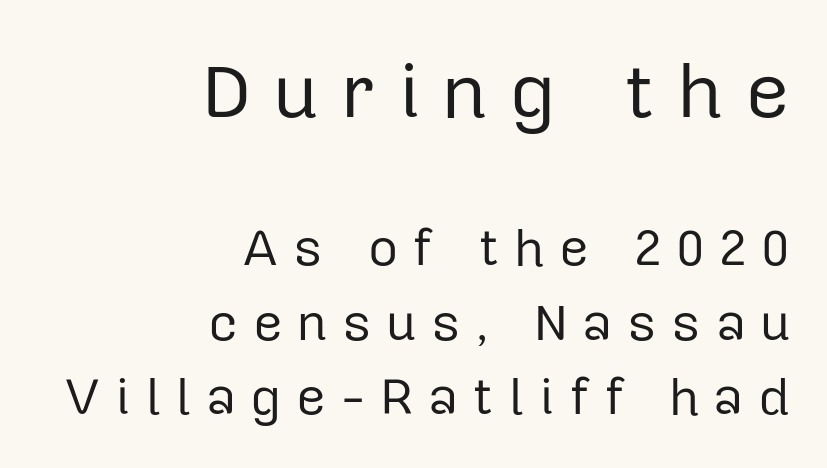
A typesetter would call this proportional, since set widths differ per character. The lines in this sample share a right terminus and differ only in where they begin. Unlike italic type, these characters show no tilt at all. This is sans-serif lettering, the kind often seen on screens and signage. Does the leading feel generous? No, just average. The characters are drawn with everyday or finer stroke widths.
